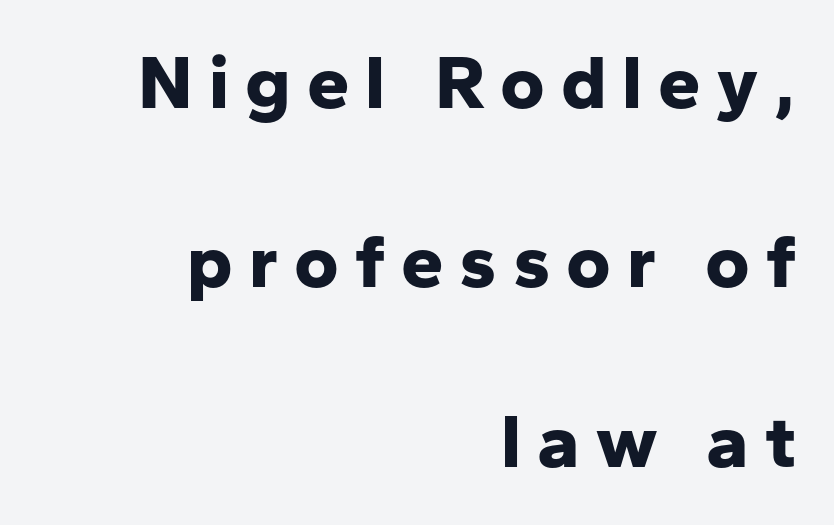
Q: Is the text bold? A: Yes.
Q: Is the text italic (slanted)? A: No, it is upright.
Q: Is the typeface a serif or a sans-serif typeface? A: Sans-serif.
Q: Is the text underlined? A: No.
Q: How is the paragraph aligned? A: Right-aligned.
Q: Is the spacing between letters normal or unusually wide? A: Unusually wide.
Q: Is the spacing between lines tight, normal or loose? A: Loose.
Q: Width (condensed, normal, or wide)? A: Normal.
Q: Stroke contrast? A: Low.
Q: x-height? A: Medium.
Q: Monospaced? A: No.
